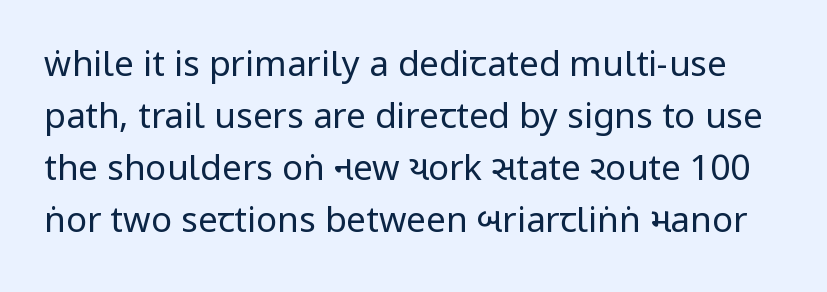
The image shows 35 px regular-weight, condensed sans-serif type, upright; set normal line spacing (1.49x), normal letter spacing, not underlined; low stroke contrast and a large x-height.
